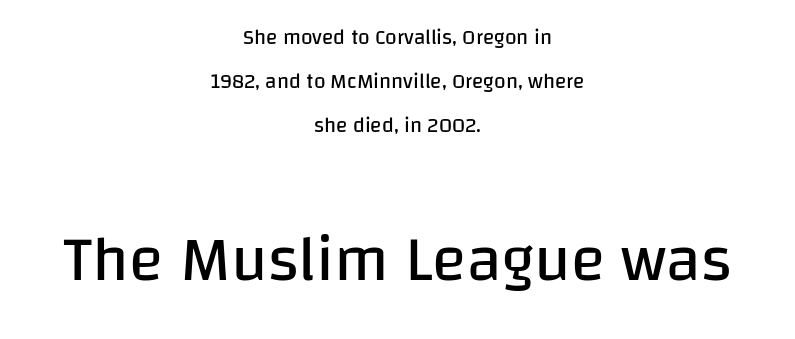
Q: Is the text bold? A: No.
Q: Is the text italic (slanted)? A: No, it is upright.
Q: Is the typeface a serif or a sans-serif typeface? A: Sans-serif.
Q: Is the text underlined? A: No.
Q: How is the paragraph aligned? A: Centered.
Q: Is the spacing between letters normal or unusually wide? A: Normal.
Q: Is the spacing between lines tight, normal or loose? A: Loose.
Q: Which block of text is set in a larger size, the first (top) or the second (bottom)? A: The second (bottom) one.
Q: Width (condensed, normal, or wide)? A: Normal.
Q: Stroke contrast? A: Low.
Q: x-height? A: Large.
Q: Monospaced? A: No.
